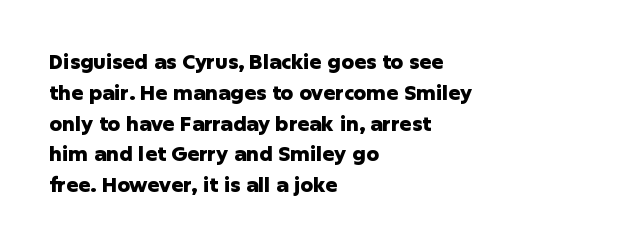
A student would call this left alignment; a typographer would say flush left, rag right. Any mark beneath the type? The region is blank. A dark, heavy texture on the line: the type is bold. The leading is moderate, giving the passage an even texture. The gaps between neighbouring characters are ordinary and unremarkable. The axis of the letterforms is exactly vertical.
